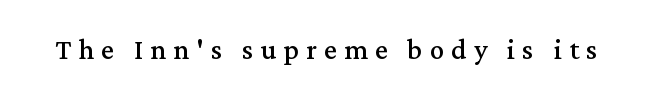
{"serif": "yes", "italic": "no", "bold": "no", "weight": "regular", "width": "normal", "stroke_contrast": "medium", "x_height": "medium", "monospaced": "no", "underline": "no", "letter_spacing": "wide", "letter_spacing_em": 0.2, "glyph_px": 36}
